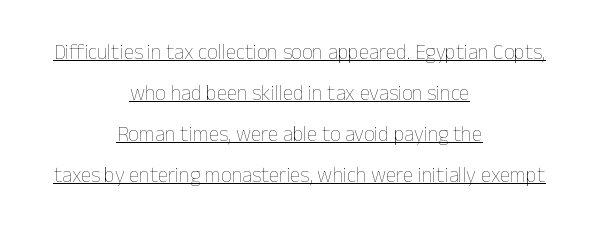
Q: Is the text bold? A: No.
Q: Is the text italic (slanted)? A: No, it is upright.
Q: Is the text underlined? A: Yes.
Q: How is the paragraph aligned? A: Centered.
Q: Is the spacing between letters normal or unusually wide? A: Normal.
Q: Is the spacing between lines tight, normal or loose? A: Loose.
